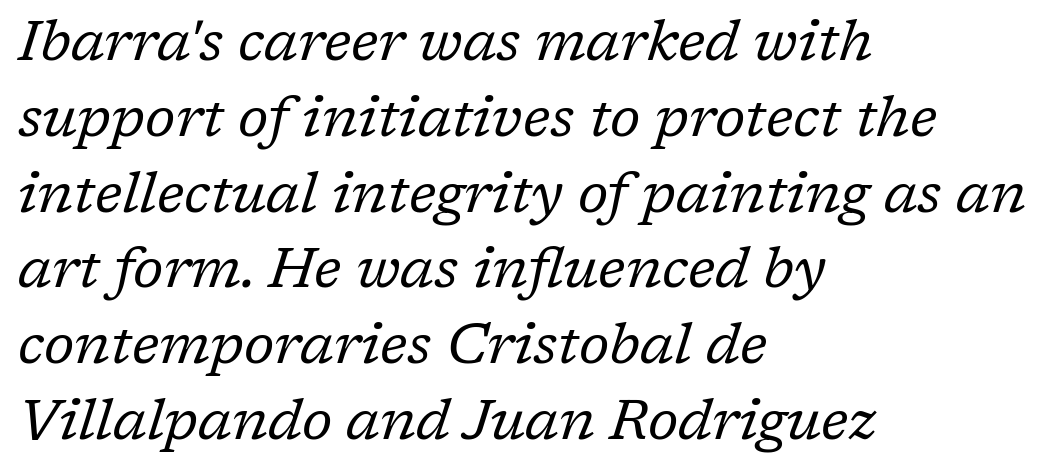
Ink coverage per letter is moderate at most. The string is rendered with underlining switched off. The passage shown leans; its letterforms are oblique. The paragraph shown leans on its left margin. This sample uses a serif face.
